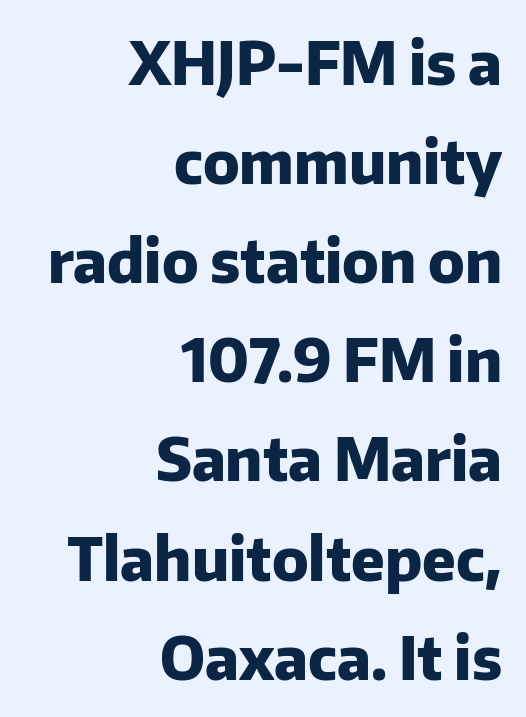
{"serif": "no", "italic": "no", "bold": "yes", "weight": "heavy", "width": "normal", "stroke_contrast": "low", "x_height": "medium", "monospaced": "no", "underline": "no", "align": "right", "line_spacing": "normal", "line_spacing_ratio": 1.68, "letter_spacing": "normal", "letter_spacing_em": 0.0, "glyph_px": 59}
